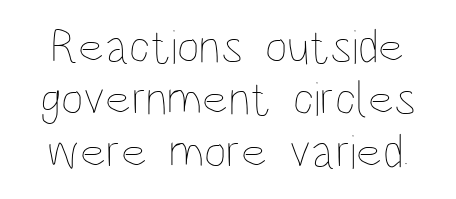
Q: Is the text bold? A: No.
Q: Is the text italic (slanted)? A: No, it is upright.
Q: Is the text underlined? A: No.
Q: Is the spacing between letters normal or unusually wide? A: Normal.
Q: Is the spacing between lines tight, normal or loose? A: Tight.
Q: Width (condensed, normal, or wide)? A: Condensed.
Q: Stroke contrast? A: Low.
Q: x-height? A: Large.
Q: Monospaced? A: No.
